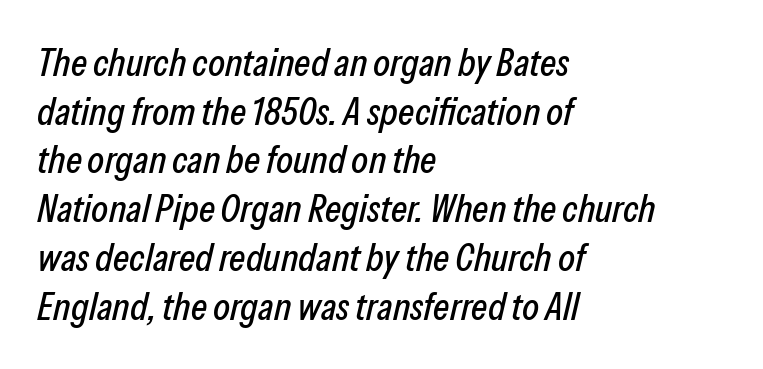
{"italic": "yes", "lean": "right", "slant_degrees": 13, "width": "condensed", "stroke_contrast": "low", "x_height": "medium", "monospaced": "no", "underline": "no", "align": "left", "line_spacing": "normal", "line_spacing_ratio": 1.25, "letter_spacing": "normal", "letter_spacing_em": 0.0, "glyph_px": 39}
